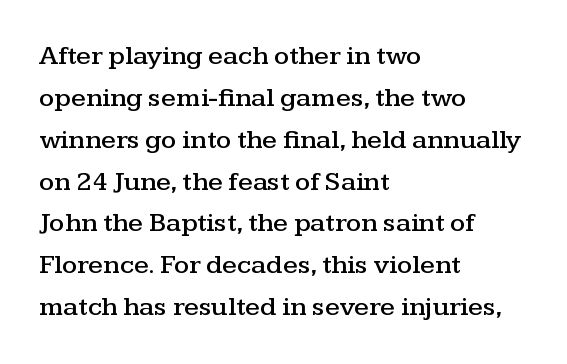
The image shows 27 px text type, upright; set left-aligned, normal line spacing (1.55x), normal letter spacing, not underlined.
